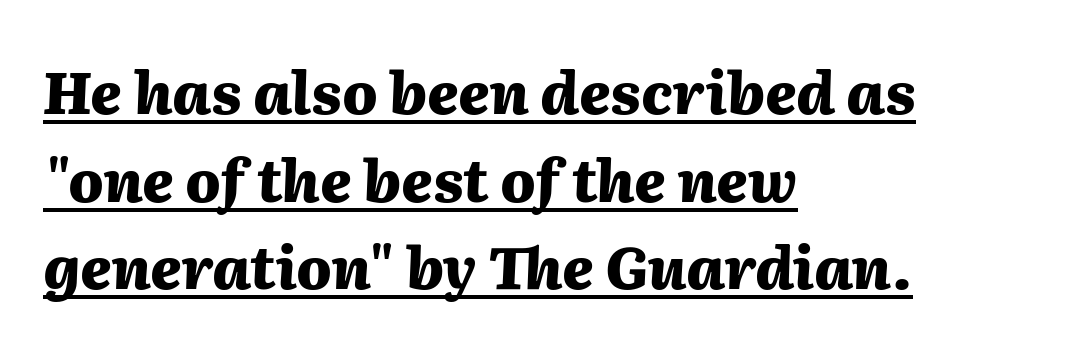
The image shows 58 px heavy type, italic (leaning right); set left-aligned, normal line spacing (1.51x), normal letter spacing, underlined; medium stroke contrast and a medium x-height.
